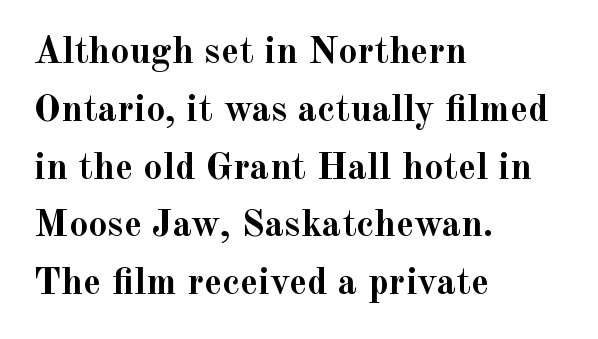
Unmarked baselines from the first word to the last. Inter-character spacing is left at the font's built-in metrics. Looks like regular typesetting: each glyph gets only the width it needs. Set as a true bold cut, around the 700 mark. A classic flush-left, rag-right setting is used for this passage.
